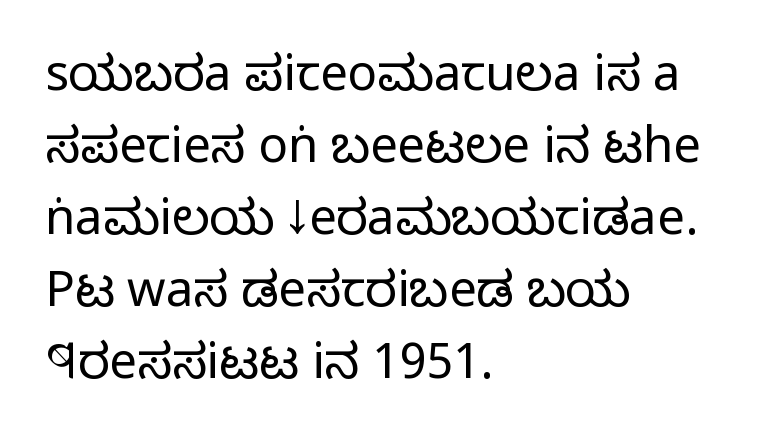
The image shows 49 px regular-weight, condensed sans-serif type, upright; set left-aligned, normal line spacing (1.47x), normal letter spacing, not underlined; low stroke contrast and a large x-height.
